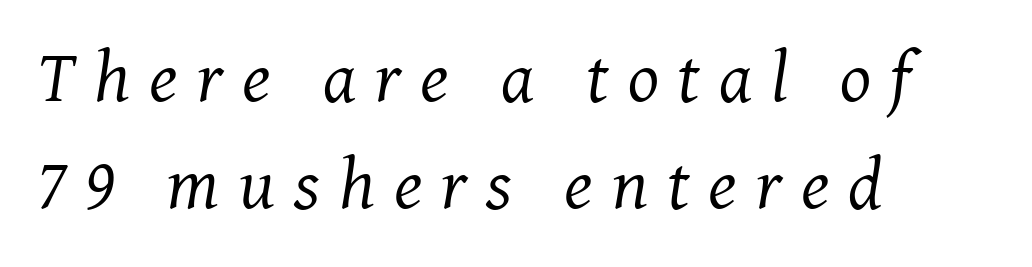
The image shows 73 px regular-weight serif type, italic (leaning right); set left-aligned, normal line spacing (1.47x), unusually wide letter spacing (+0.26 em), not underlined; medium stroke contrast and a medium x-height.
